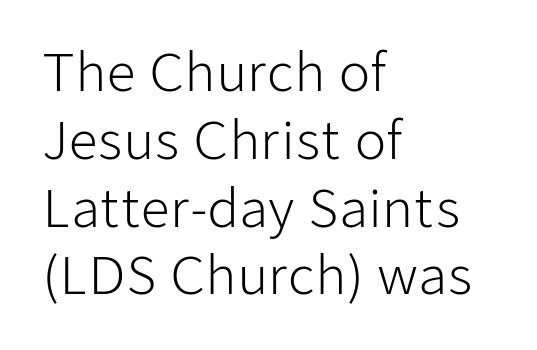
{"serif": "no", "italic": "no", "bold": "no", "weight": "light", "width": "normal", "stroke_contrast": "low", "x_height": "medium", "monospaced": "no", "underline": "no", "align": "left", "line_spacing": "normal", "line_spacing_ratio": 1.33, "letter_spacing": "normal", "letter_spacing_em": 0.0, "glyph_px": 51}
